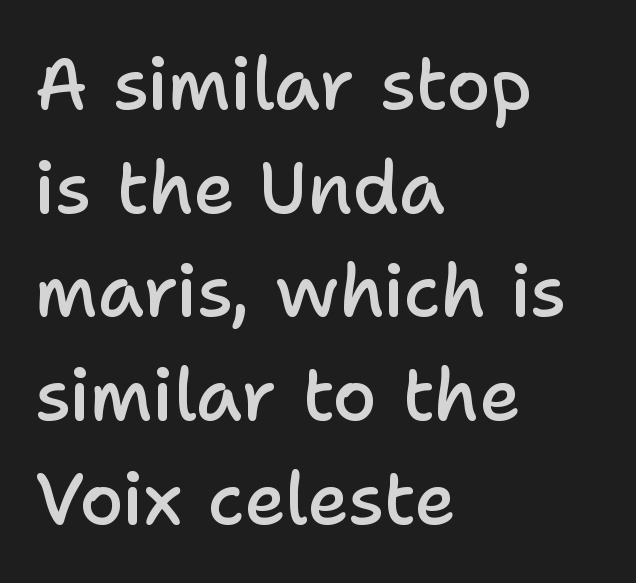
A roman cut, with each character standing at attention. A classic flush-left, rag-right setting is used for this passage. Typographic density is moderately raised because the face is semibold. The type is set solid horizontally, with unmodified tracking.
